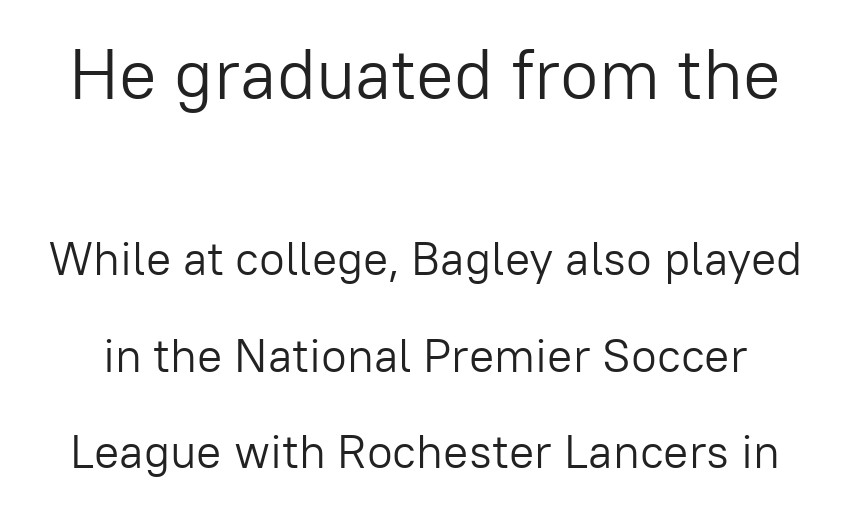
The image shows 70 px light sans-serif type, upright; set loose line spacing (2.05x), normal letter spacing, not underlined; the first (top) block is 1.49x larger; low stroke contrast and a medium x-height.
